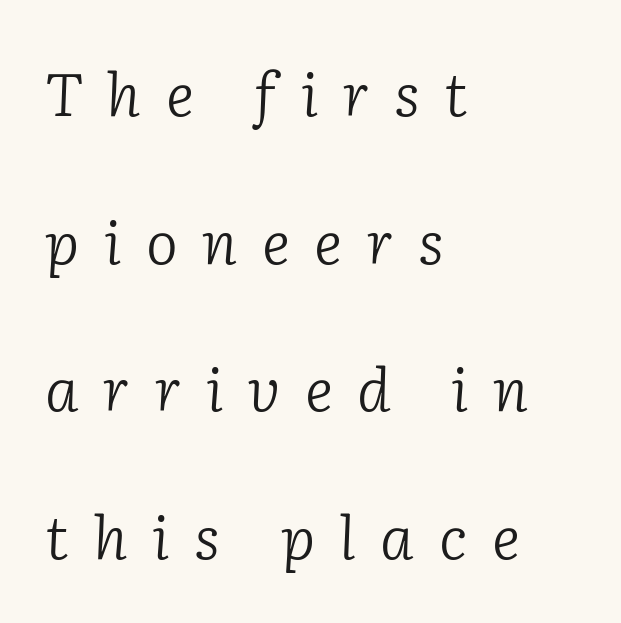
Words float on clear page, feet unadorned. The passage shown is not bold in any degree. You can tell from the footed stems that serif type was used. Slant detected: the letters are inclined. Notice the wide empty band between every row — that's loose leading.
